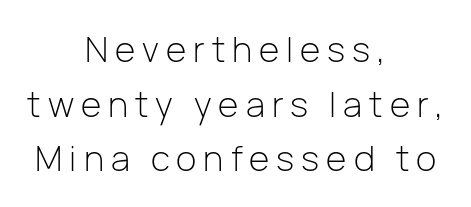
Q: Is the text bold? A: No.
Q: Is the text italic (slanted)? A: No, it is upright.
Q: Is the typeface a serif or a sans-serif typeface? A: Sans-serif.
Q: Is the text underlined? A: No.
Q: How is the paragraph aligned? A: Centered.
Q: Is the spacing between letters normal or unusually wide? A: Unusually wide.
Q: Is the spacing between lines tight, normal or loose? A: Normal.
Q: Width (condensed, normal, or wide)? A: Normal.
Q: Stroke contrast? A: Low.
Q: x-height? A: Medium.
Q: Monospaced? A: No.
